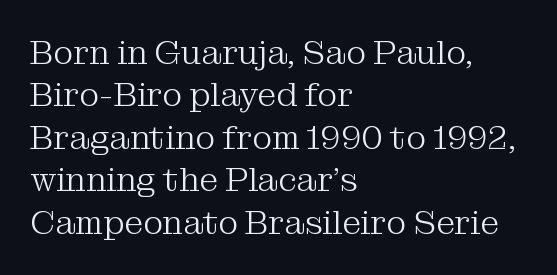
The image shows 34 px light serif type, upright; set left-aligned, normal line spacing (1.25x), normal letter spacing, not underlined; medium stroke contrast and a medium x-height.
